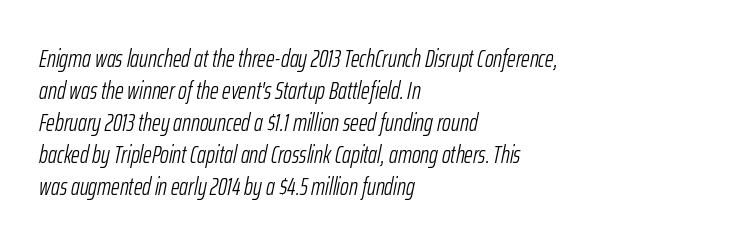
Q: Is the text bold? A: No.
Q: Is the text italic (slanted)? A: Yes, it leans right by about 12 degrees.
Q: Is the text underlined? A: No.
Q: How is the paragraph aligned? A: Left-aligned.
Q: Is the spacing between letters normal or unusually wide? A: Normal.
Q: Is the spacing between lines tight, normal or loose? A: Normal.
